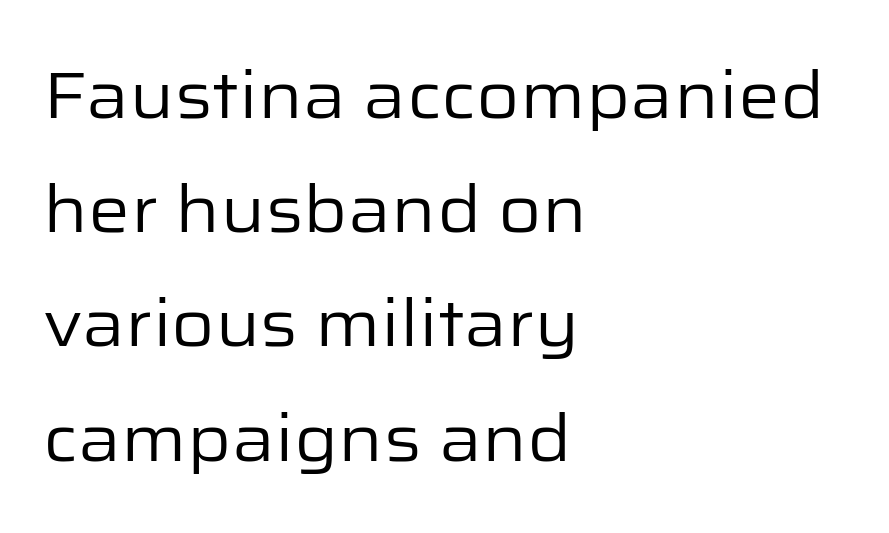
{"serif": "no", "italic": "no", "bold": "no", "weight": "regular", "width": "normal", "stroke_contrast": "low", "x_height": "medium", "monospaced": "no", "underline": "no", "align": "left", "line_spacing_ratio": 1.73, "letter_spacing": "normal", "letter_spacing_em": 0.0, "glyph_px": 66}
